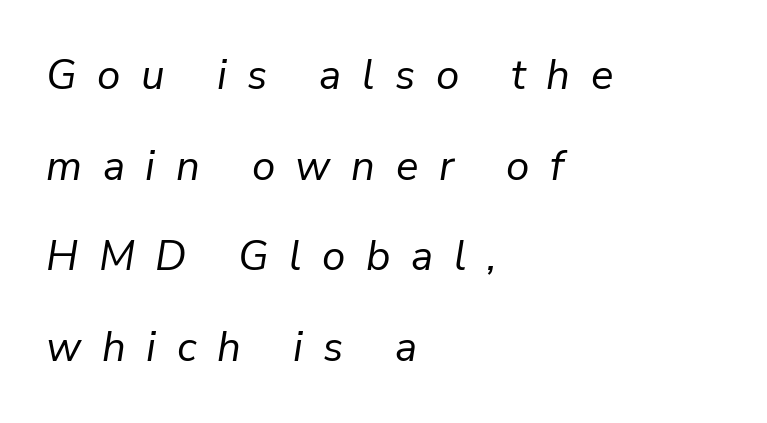
Q: Is the text bold? A: No.
Q: Is the text italic (slanted)? A: Yes, it leans right by about 9 degrees.
Q: Is the text underlined? A: No.
Q: How is the paragraph aligned? A: Left-aligned.
Q: Is the spacing between letters normal or unusually wide? A: Unusually wide.
Q: Is the spacing between lines tight, normal or loose? A: Loose.
Q: Width (condensed, normal, or wide)? A: Normal.
Q: Stroke contrast? A: Low.
Q: x-height? A: Medium.
Q: Monospaced? A: No.
